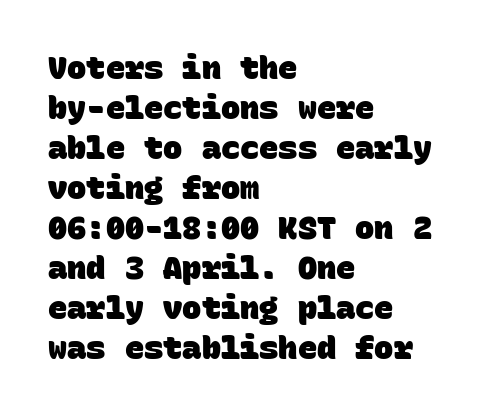
The string is rendered with underlining switched off. Letterform terminals end flat and unadorned throughout the passage. Summary of weight: heavy, a full bold. Each letter, wide or thin by design, is forced into the same width here. Default kerning and tracking; the words read as compact shapes. The leading is moderate, giving the passage an even texture.
